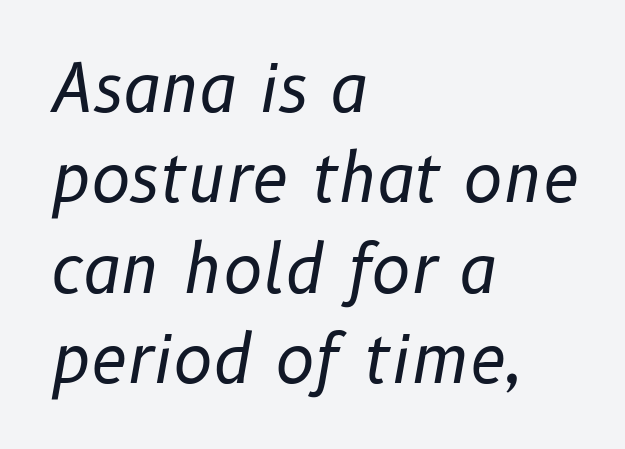
Varying glyph widths throughout — classic text-font behaviour. Underline: absent. Observe the lean: these are italic letterforms. On a weight scale, this lands at 450 or below. Is there much room between lines? A standard amount, neither cramped nor airy.
